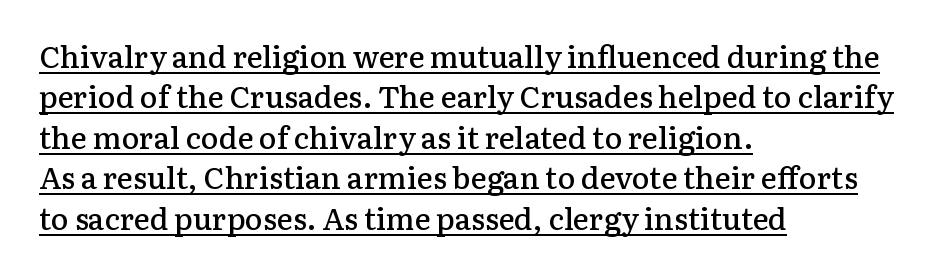
{"serif": "yes", "italic": "no", "bold": "semi", "weight": "semibold", "width": "normal", "stroke_contrast": "low", "x_height": "medium", "monospaced": "no", "underline": "yes", "align": "left", "line_spacing": "normal", "line_spacing_ratio": 1.35, "letter_spacing": "normal", "letter_spacing_em": 0.0, "glyph_px": 30}
